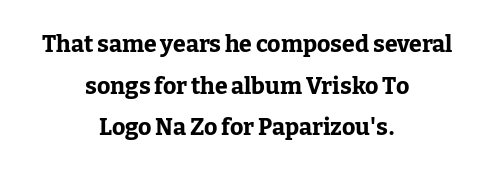
Where is the straight margin? There isn't one; the lines are centered. Stroke thickness is high; the sample reads as a true bold. Characters remain perfectly vertical along every line. Letter spacing: default.
